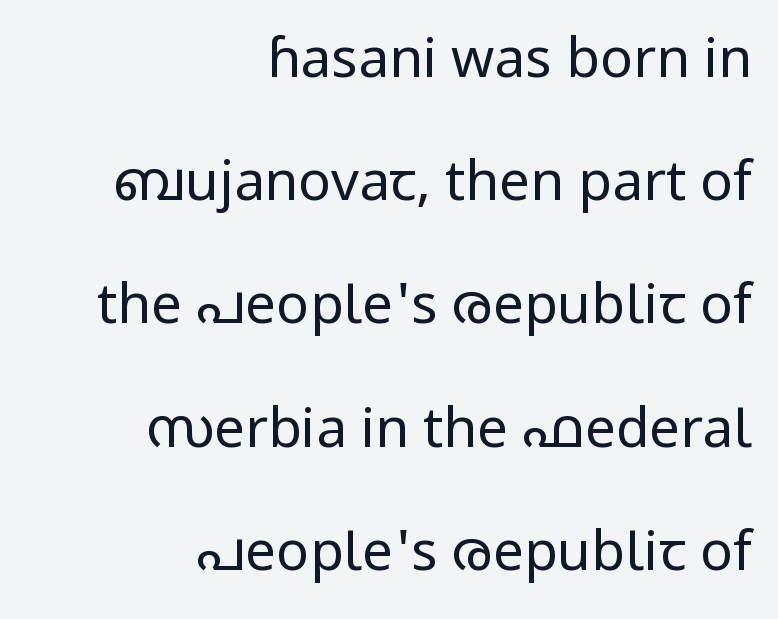
{"serif": "no", "italic": "no", "bold": "no", "weight": "regular", "width": "normal", "stroke_contrast": "low", "x_height": "medium", "monospaced": "no", "underline": "no", "align": "right", "line_spacing": "loose", "line_spacing_ratio": 2.24, "letter_spacing": "normal", "letter_spacing_em": 0.0, "glyph_px": 55}
